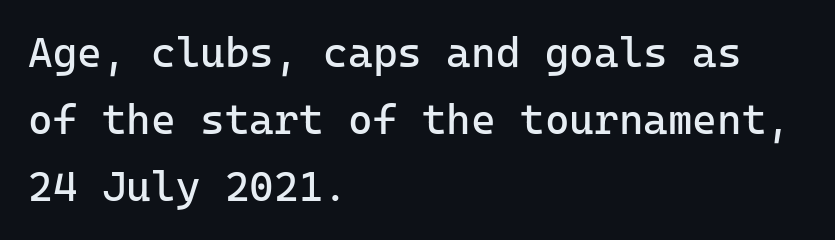
The image shows 42 px regular-weight sans-serif type, upright, monospaced; set left-aligned, normal line spacing (1.6x), normal letter spacing, not underlined; low stroke contrast and a medium x-height.
